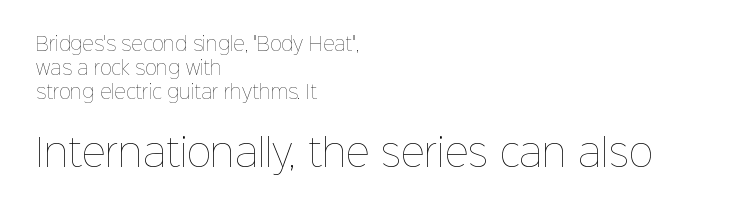
Vertical stems look standard width or narrower in stroke. Honestly, there is no underline to notice here at all. In terms of leading, this rendering sits right in the middle. The rendering uses natural spacing where letterforms have individual widths. If you drew a ruler down the left edge, every line would touch it.
